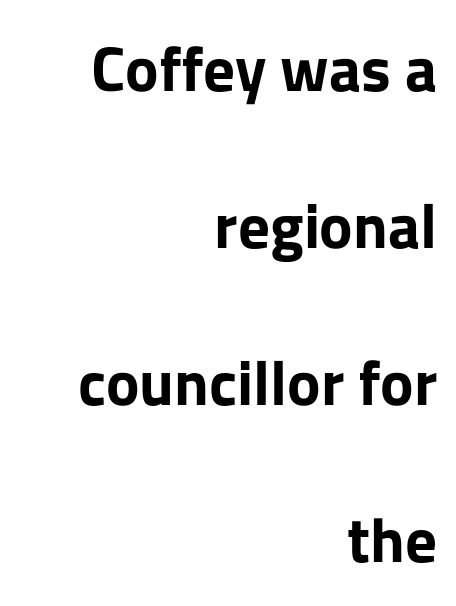
Look at the bottom of the vertical strokes: they stop flat, with no serifs. These lines stack with their right ends in a neat column. The baseline area is clear. Words appear dense and cohesive because spacing is normal.
